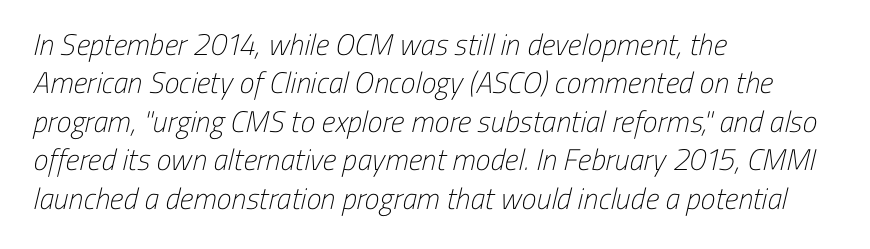
Notice how the passage keeps a crisp vertical edge on the left only. Leading matches the norm, producing a regular column. The face used here is rendered with its standard letterfit. Grotesque or geometric, the face here clearly has no serifs. This sample has the flowing, uneven cadence of proportional lettering.
